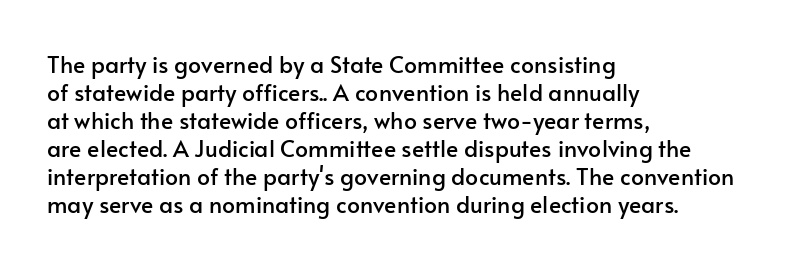
The image shows 23 px text type, upright; set left-aligned, line spacing 1.22x, normal letter spacing, not underlined.
